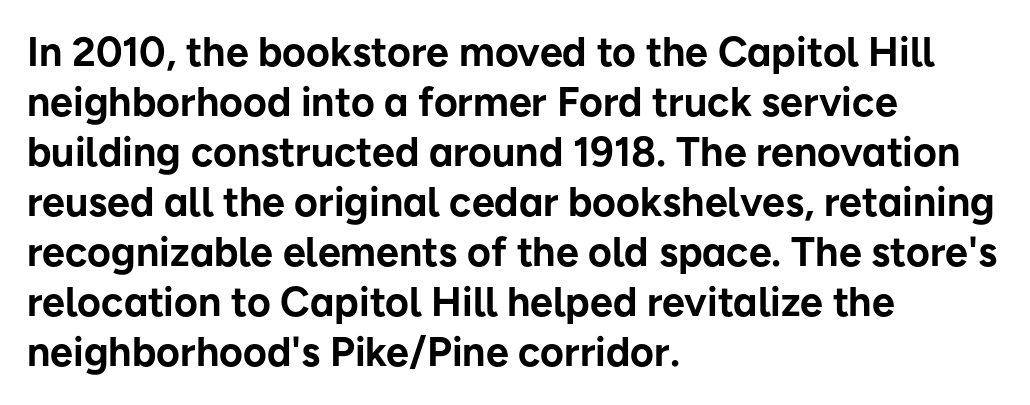
The image shows 41 px bold sans-serif type, upright; set left-aligned, line spacing 1.22x, normal letter spacing, not underlined; low stroke contrast and a medium x-height.
